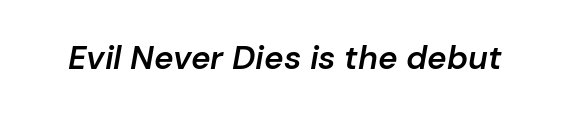
Q: Is the text bold? A: Semi-bold.
Q: Is the text italic (slanted)? A: Yes, it leans right by about 10 degrees.
Q: Is the text underlined? A: No.
Q: Is the spacing between letters normal or unusually wide? A: Normal.
Q: Width (condensed, normal, or wide)? A: Normal.
Q: Stroke contrast? A: Low.
Q: x-height? A: Medium.
Q: Monospaced? A: No.
